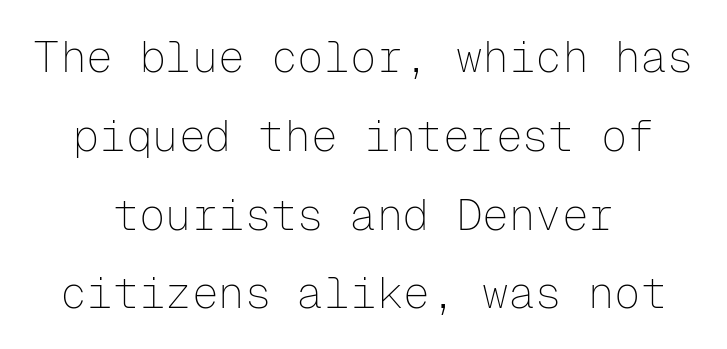
The image shows 44 px thin sans-serif type, upright, monospaced; set centered, line spacing 1.79x, normal letter spacing, not underlined; low stroke contrast and a medium x-height.
